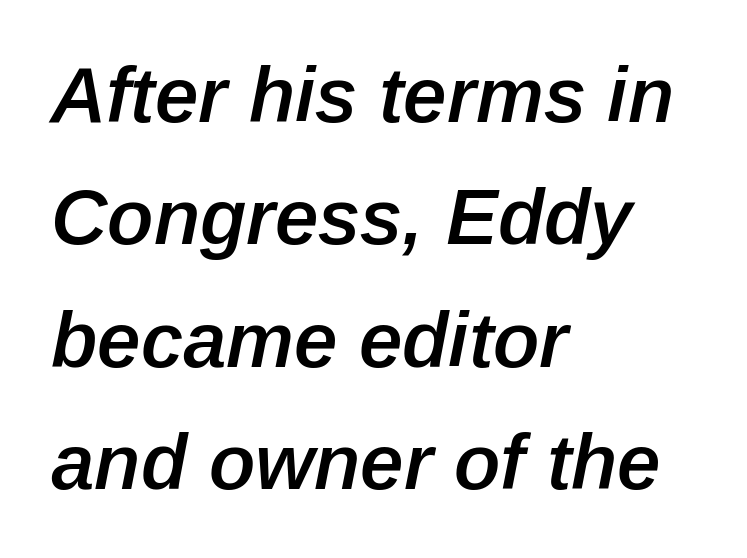
Q: Is the text bold? A: Semi-bold.
Q: Is the text italic (slanted)? A: Yes, it leans right by about 12 degrees.
Q: Is the text underlined? A: No.
Q: How is the paragraph aligned? A: Left-aligned.
Q: Is the spacing between letters normal or unusually wide? A: Normal.
Q: Is the spacing between lines tight, normal or loose? A: Normal.
Q: Width (condensed, normal, or wide)? A: Normal.
Q: Stroke contrast? A: Low.
Q: x-height? A: Medium.
Q: Monospaced? A: No.
